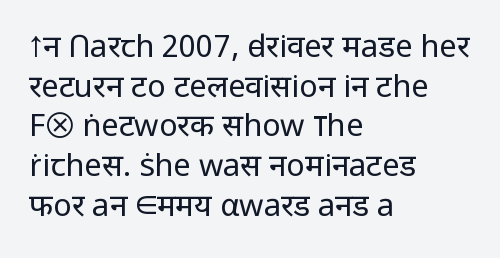
The image shows 31 px regular-weight sans-serif type, upright; set left-aligned, normal line spacing (1.28x), normal letter spacing, not underlined; low stroke contrast and a medium x-height.
